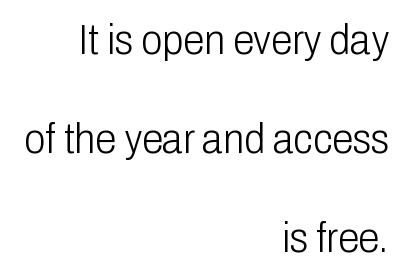
{"serif": "no", "italic": "no", "bold": "no", "weight": "light", "width": "condensed", "stroke_contrast": "low", "x_height": "medium", "monospaced": "no", "underline": "no", "align": "right", "line_spacing": "loose", "line_spacing_ratio": 2.3, "letter_spacing": "normal", "letter_spacing_em": 0.0, "glyph_px": 43}
